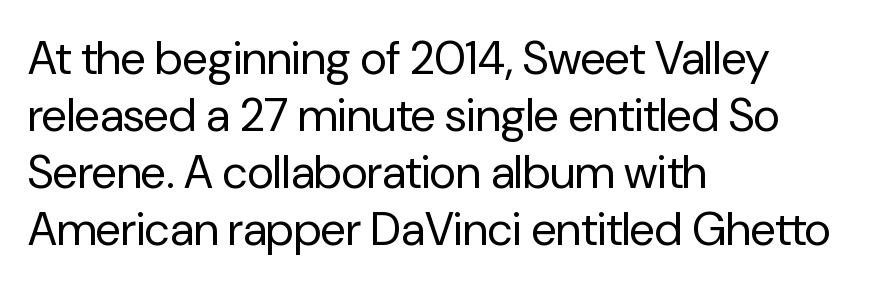
On a weight scale, this lands at 450 or below. Ascenders rise straight up at ninety degrees. Caption: multi-line text, flush left, ragged right. Here the designer chose a conventional face with non-uniform glyph widths. The characters display no serif detailing; their extremities are plain.
